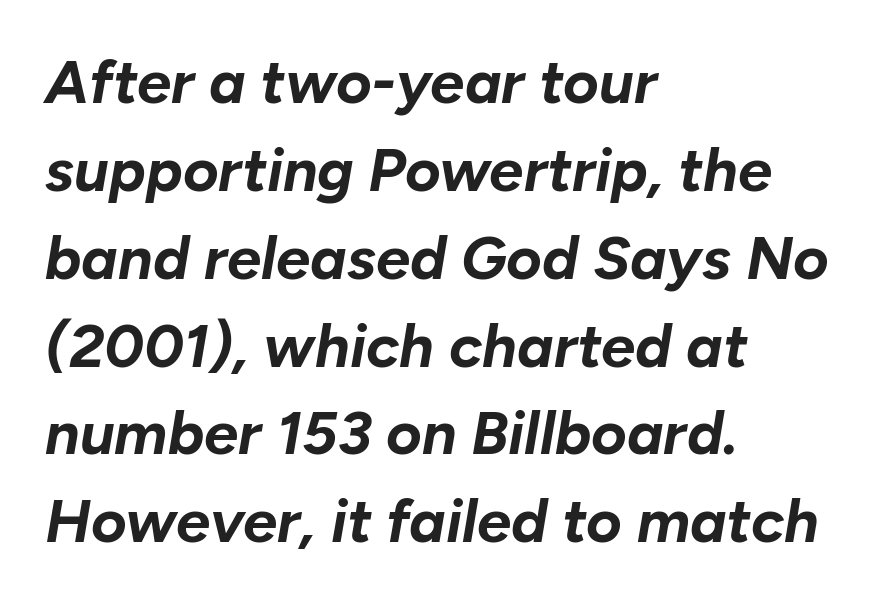
Every row of glyphs begins at an identical x-position on the left. Note the varied advance widths — an 'i' is clearly narrower than an 'm'. This is oblique type, the kind used for emphasis or titles. Standard letterfit; no display-style spreading of the glyphs.
